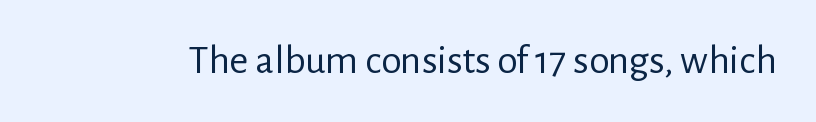
Q: Is the text bold? A: No.
Q: Is the text italic (slanted)? A: No, it is upright.
Q: Is the typeface a serif or a sans-serif typeface? A: Sans-serif.
Q: Is the text underlined? A: No.
Q: Is the spacing between letters normal or unusually wide? A: Normal.
Q: Width (condensed, normal, or wide)? A: Normal.
Q: Stroke contrast? A: Low.
Q: x-height? A: Medium.
Q: Monospaced? A: No.
